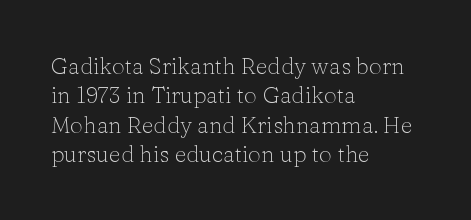
{"italic": "no", "bold": "no", "underline": "no", "align": "left", "line_spacing": "normal", "line_spacing_ratio": 1.28, "letter_spacing": "normal", "letter_spacing_em": 0.0, "glyph_px": 23}
